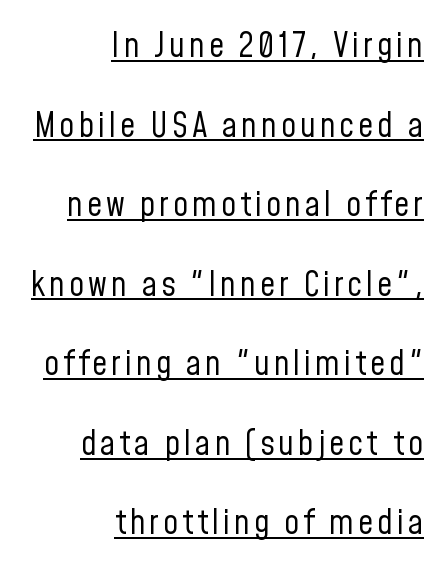
Q: Is the text bold? A: No.
Q: Is the text italic (slanted)? A: No, it is upright.
Q: Is the typeface a serif or a sans-serif typeface? A: Sans-serif.
Q: Is the text underlined? A: Yes.
Q: How is the paragraph aligned? A: Right-aligned.
Q: Is the spacing between lines tight, normal or loose? A: Loose.
Q: Width (condensed, normal, or wide)? A: Condensed.
Q: Stroke contrast? A: Low.
Q: x-height? A: Medium.
Q: Monospaced? A: No.
